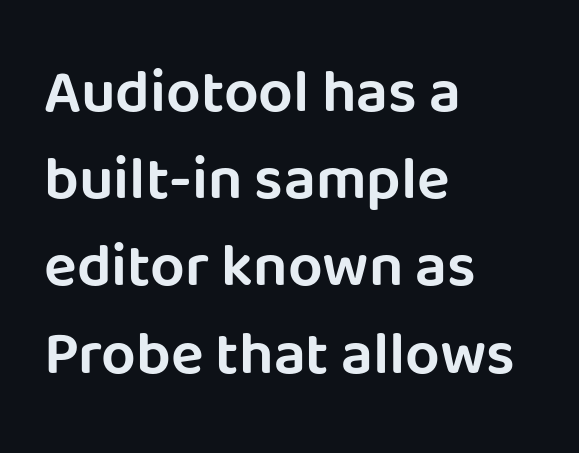
The image shows 61 px sans-serif type, upright; set left-aligned, normal line spacing (1.43x), normal letter spacing, not underlined; low stroke contrast and a large x-height.
